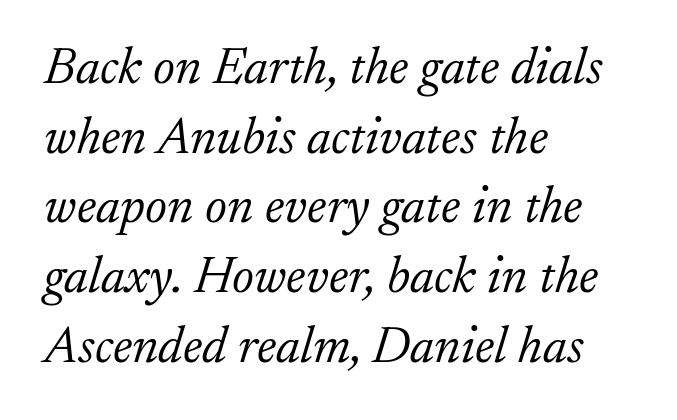
The image shows 52 px light serif type, italic (leaning right); set left-aligned, normal line spacing (1.34x), normal letter spacing, not underlined; low stroke contrast and a small x-height.
